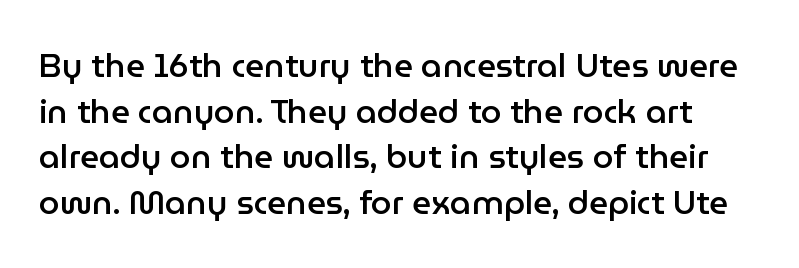
{"serif": "no", "italic": "no", "bold": "semi", "weight": "semibold", "width": "normal", "stroke_contrast": "low", "x_height": "medium", "monospaced": "no", "underline": "no", "line_spacing": "normal", "line_spacing_ratio": 1.38, "letter_spacing": "normal", "letter_spacing_em": 0.0, "glyph_px": 33}
